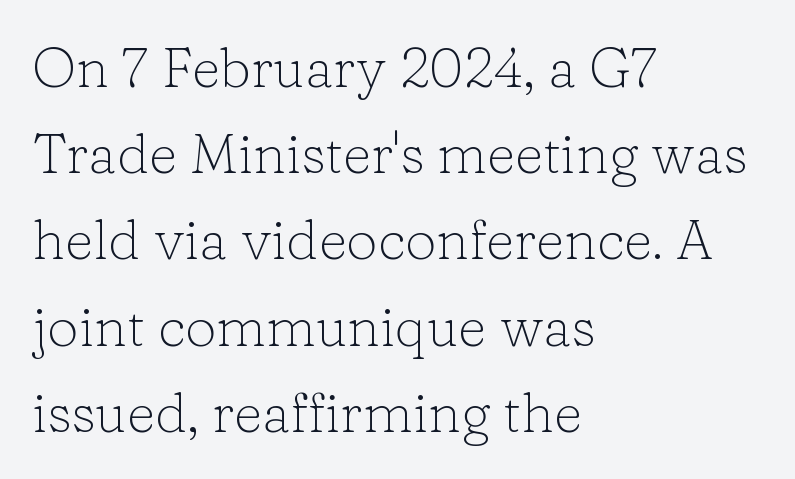
Q: Is the text bold? A: No.
Q: Is the text italic (slanted)? A: No, it is upright.
Q: Is the typeface a serif or a sans-serif typeface? A: Serif.
Q: Is the text underlined? A: No.
Q: How is the paragraph aligned? A: Left-aligned.
Q: Is the spacing between letters normal or unusually wide? A: Normal.
Q: Is the spacing between lines tight, normal or loose? A: Normal.
Q: Width (condensed, normal, or wide)? A: Normal.
Q: Stroke contrast? A: Low.
Q: x-height? A: Medium.
Q: Monospaced? A: No.
